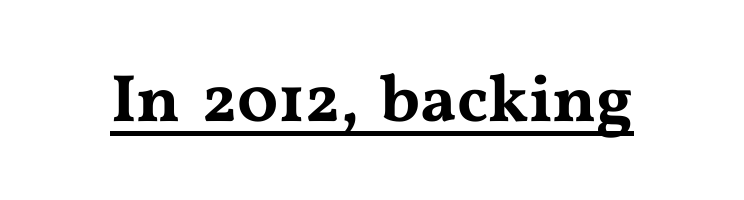
The image shows 67 px wide serif type, upright; set normal letter spacing, underlined; medium stroke contrast and a medium x-height.
